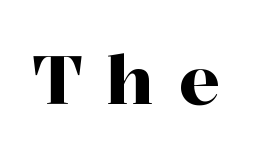
{"serif": "yes", "italic": "no", "width": "normal", "stroke_contrast": "high", "x_height": "medium", "monospaced": "no", "underline": "no", "letter_spacing": "wide", "letter_spacing_em": 0.37, "glyph_px": 68}
